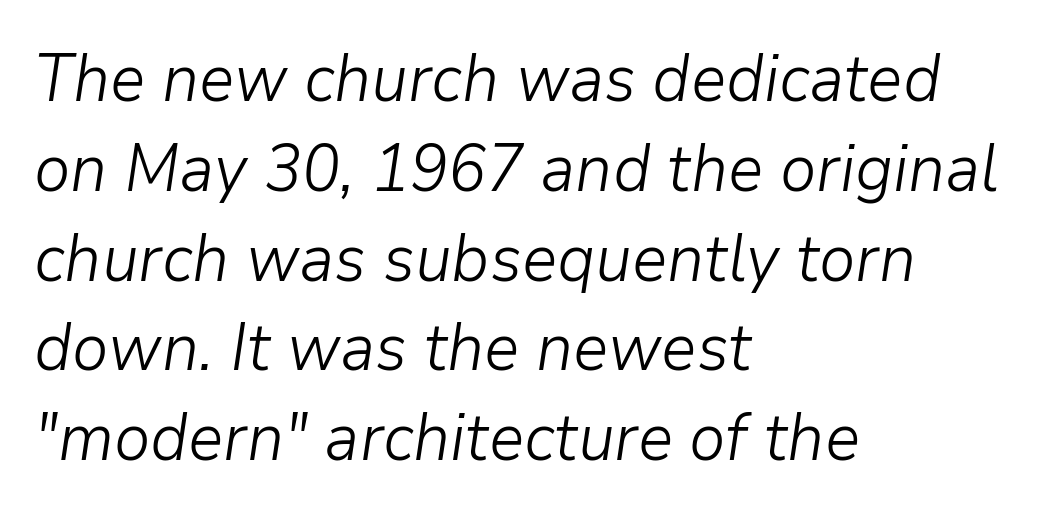
{"italic": "yes", "lean": "right", "slant_degrees": 9, "bold": "no", "weight": "light", "width": "normal", "stroke_contrast": "low", "x_height": "medium", "monospaced": "no", "underline": "no", "align": "left", "line_spacing": "normal", "line_spacing_ratio": 1.36, "letter_spacing": "normal", "letter_spacing_em": 0.0, "glyph_px": 66}
